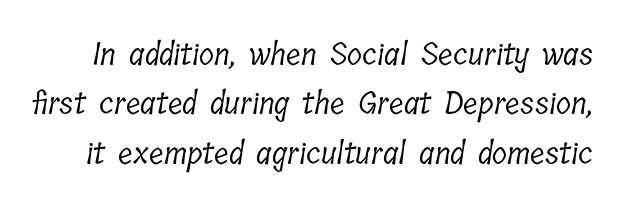
{"serif": "yes", "bold": "no", "weight": "light", "width": "condensed", "stroke_contrast": "low", "x_height": "medium", "monospaced": "no", "underline": "no", "line_spacing": "normal", "line_spacing_ratio": 1.59, "letter_spacing": "normal", "letter_spacing_em": 0.0, "glyph_px": 31}
